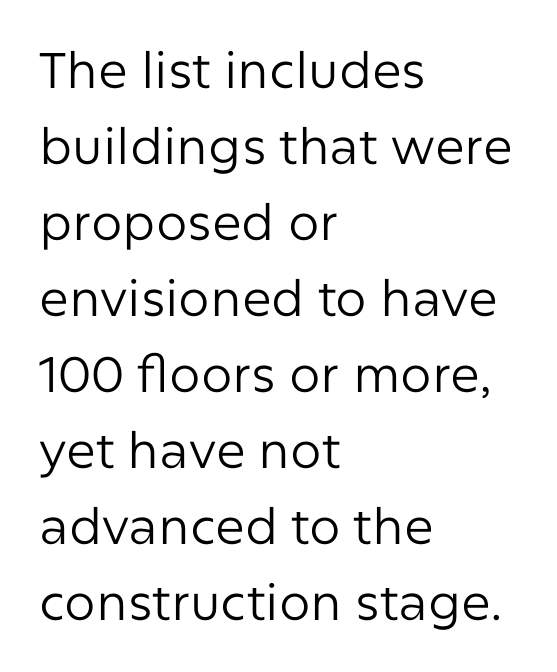
Q: Is the text bold? A: No.
Q: Is the text italic (slanted)? A: No, it is upright.
Q: Is the typeface a serif or a sans-serif typeface? A: Sans-serif.
Q: Is the text underlined? A: No.
Q: How is the paragraph aligned? A: Left-aligned.
Q: Is the spacing between letters normal or unusually wide? A: Normal.
Q: Is the spacing between lines tight, normal or loose? A: Normal.
Q: Width (condensed, normal, or wide)? A: Normal.
Q: Stroke contrast? A: Low.
Q: x-height? A: Medium.
Q: Monospaced? A: No.
